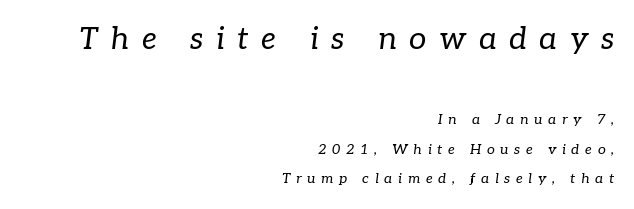
A bare baseline throughout the passage. Is there much room between lines? Yes — plenty of vertical air separates them. The typography opts for an oblique posture over an upright one. The weight would be labelled regular, book, light, or lighter still. Which margin do the lines hug? The right one — the left edge is uneven.
